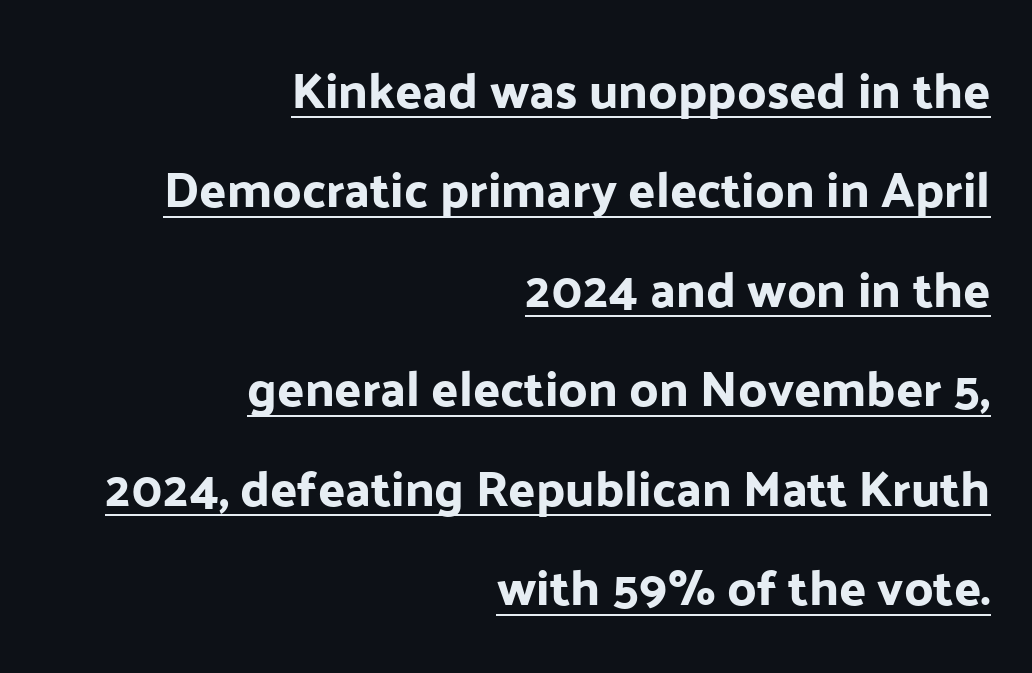
The image shows 50 px sans-serif type, upright; set right-aligned, loose line spacing (1.99x), normal letter spacing, underlined; low stroke contrast and a medium x-height.
